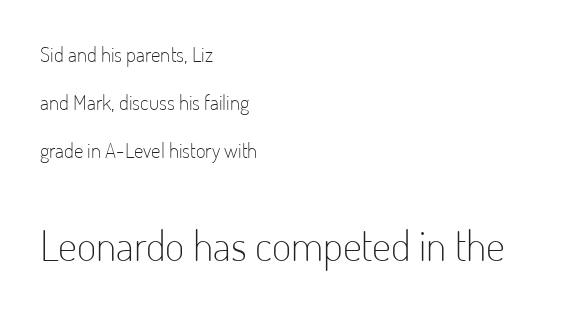
Here the glyphs are tracked normally, forming tight word shapes. On a weight scale, this lands at 450 or below. Widely set lines give the paragraph a tall, airy silhouette. Larger block? The one below; the one above is distinctly smaller. Does the copy run flush right? No — it runs flush left. Has an underline been added? It has not.
